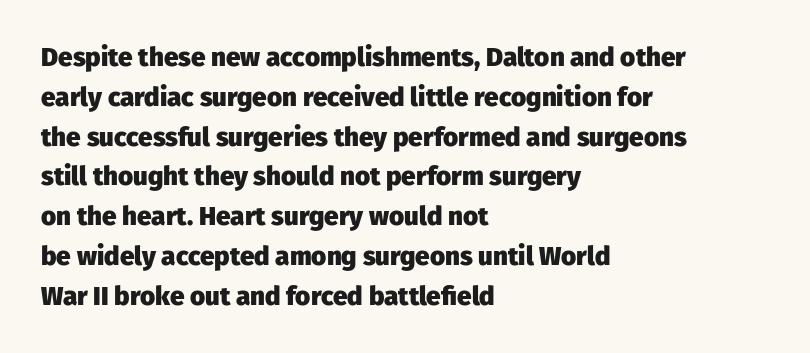
The image shows 26 px bold type, upright; set left-aligned, normal line spacing (1.53x), normal letter spacing, not underlined.
